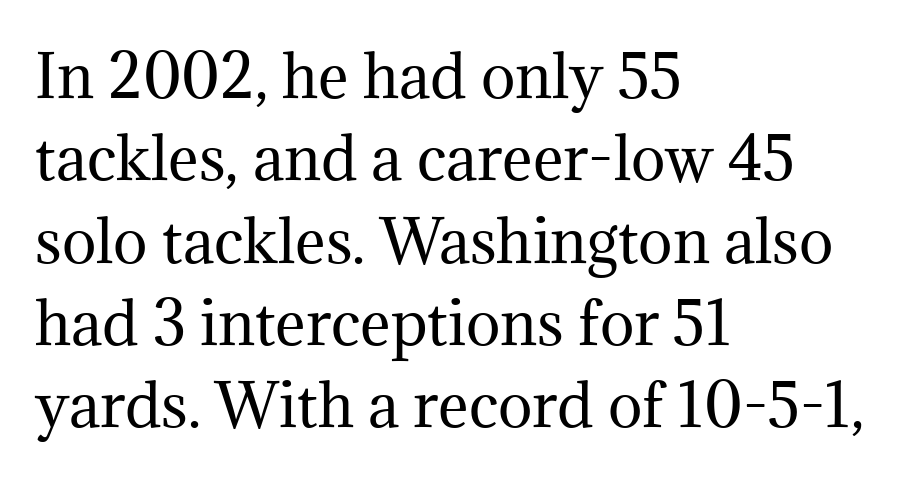
The image shows 58 px regular-weight serif type, upright; set left-aligned, normal line spacing (1.42x), normal letter spacing, not underlined; medium stroke contrast and a medium x-height.
